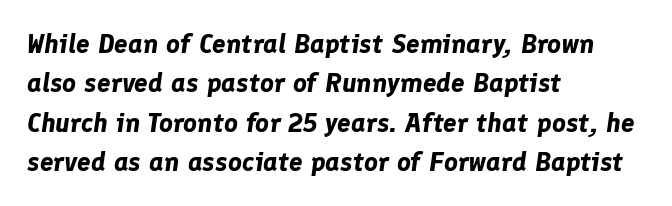
Q: Is the text bold? A: Yes.
Q: Is the text italic (slanted)? A: Yes, it leans right by about 8 degrees.
Q: Is the text underlined? A: No.
Q: How is the paragraph aligned? A: Left-aligned.
Q: Is the spacing between letters normal or unusually wide? A: Normal.
Q: Is the spacing between lines tight, normal or loose? A: Normal.
